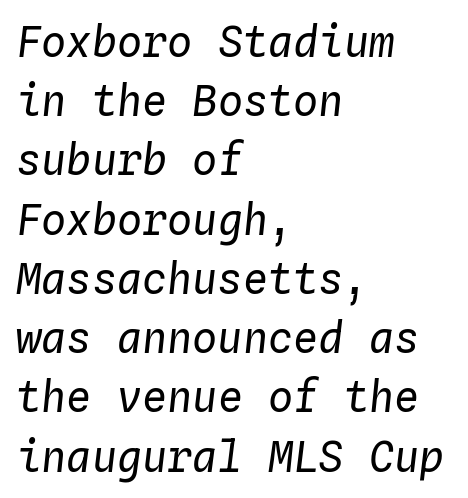
Q: Is the text bold? A: No.
Q: Is the text italic (slanted)? A: Yes, it leans right by about 4 degrees.
Q: Is the text underlined? A: No.
Q: How is the paragraph aligned? A: Left-aligned.
Q: Is the spacing between letters normal or unusually wide? A: Normal.
Q: Is the spacing between lines tight, normal or loose? A: Normal.
Q: Width (condensed, normal, or wide)? A: Normal.
Q: Stroke contrast? A: Low.
Q: x-height? A: Medium.
Q: Monospaced? A: Yes.
